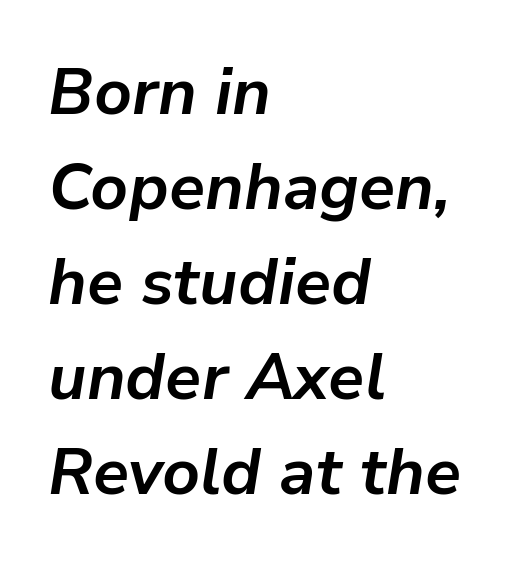
Q: Is the text bold? A: Yes.
Q: Is the text italic (slanted)? A: Yes, it leans right by about 9 degrees.
Q: Is the text underlined? A: No.
Q: How is the paragraph aligned? A: Left-aligned.
Q: Is the spacing between letters normal or unusually wide? A: Normal.
Q: Is the spacing between lines tight, normal or loose? A: Normal.
Q: Width (condensed, normal, or wide)? A: Normal.
Q: Stroke contrast? A: Low.
Q: x-height? A: Medium.
Q: Monospaced? A: No.
